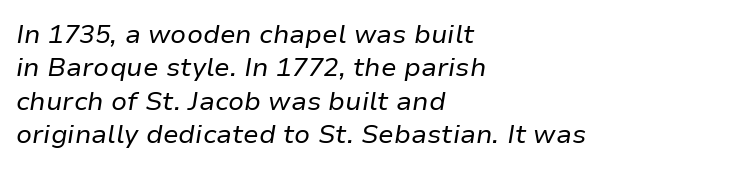
There is no visible air inserted between adjacent glyphs. In terms of leading, this rendering sits right in the middle. The paragraph shown leans on its left margin. Would a proofreader flag this as italicized? Yes.
